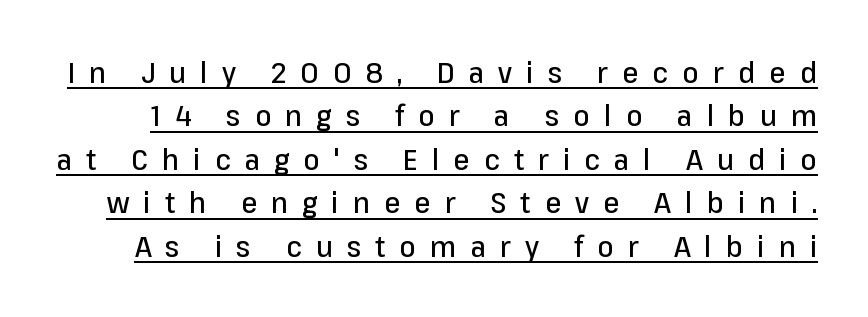
Q: Is the text italic (slanted)? A: No, it is upright.
Q: Is the typeface a serif or a sans-serif typeface? A: Sans-serif.
Q: Is the text underlined? A: Yes.
Q: Is the spacing between letters normal or unusually wide? A: Unusually wide.
Q: Is the spacing between lines tight, normal or loose? A: Normal.
Q: Width (condensed, normal, or wide)? A: Normal.
Q: Stroke contrast? A: Low.
Q: x-height? A: Medium.
Q: Monospaced? A: No.
